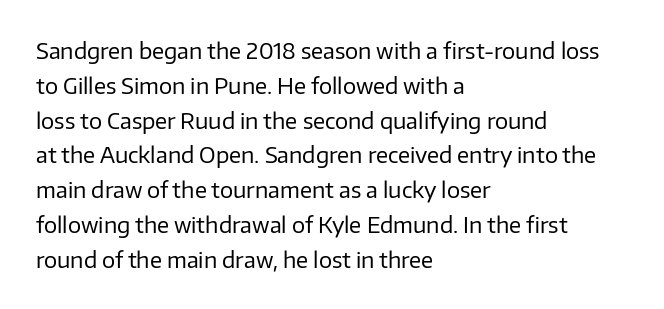
Q: Is the text bold? A: No.
Q: Is the text italic (slanted)? A: No, it is upright.
Q: Is the text underlined? A: No.
Q: How is the paragraph aligned? A: Left-aligned.
Q: Is the spacing between letters normal or unusually wide? A: Normal.
Q: Is the spacing between lines tight, normal or loose? A: Normal.
